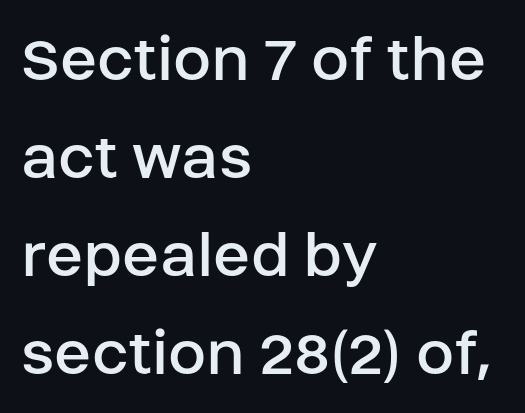
The gap between lines stays unmarked. Typographically, this falls in the sans-serif category. The line texture is even and compact thanks to regular tracking. Typeset ragged right — the left edge is the straight one. Looks like regular typesetting: each glyph gets only the width it needs.
